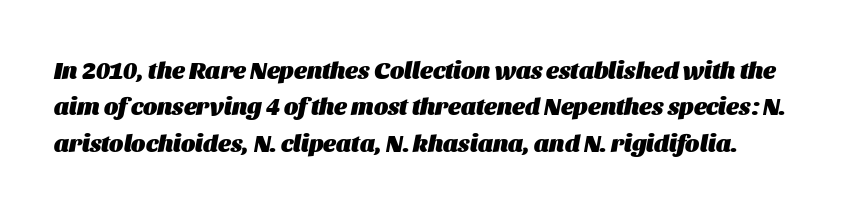
The image shows 24 px bold type, italic (leaning right); set normal line spacing (1.52x), normal letter spacing, not underlined.
